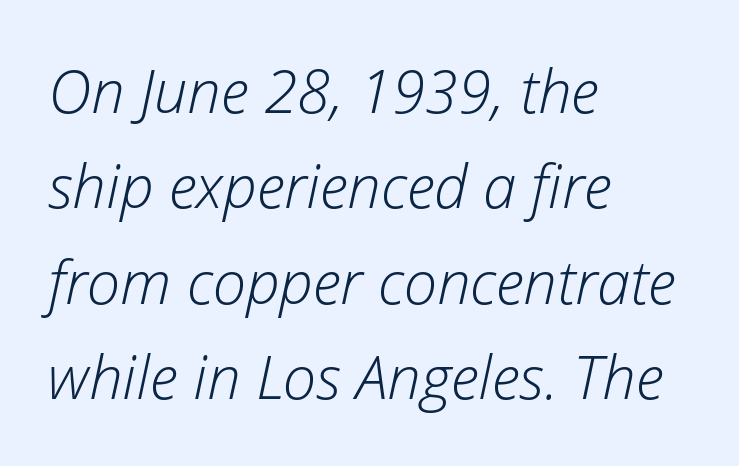
Q: Is the text bold? A: No.
Q: Is the text italic (slanted)? A: Yes, it leans right by about 12 degrees.
Q: Is the text underlined? A: No.
Q: How is the paragraph aligned? A: Left-aligned.
Q: Is the spacing between letters normal or unusually wide? A: Normal.
Q: Is the spacing between lines tight, normal or loose? A: Normal.
Q: Width (condensed, normal, or wide)? A: Normal.
Q: Stroke contrast? A: Low.
Q: x-height? A: Medium.
Q: Monospaced? A: No.
